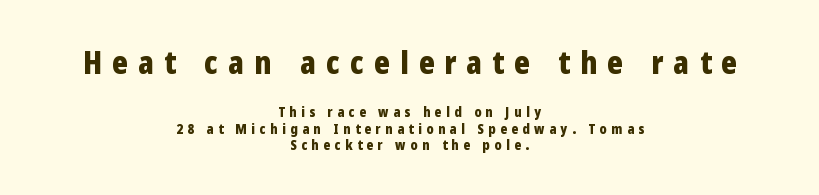
{"serif": "no", "italic": "no", "bold": "yes", "weight": "bold", "width": "condensed", "stroke_contrast": "low", "x_height": "medium", "monospaced": "no", "underline": "no", "align": "center", "line_spacing_ratio": 1.18, "letter_spacing": "wide", "letter_spacing_em": 0.32, "larger_block": "first", "size_ratio": 2.29, "glyph_px": 32}
